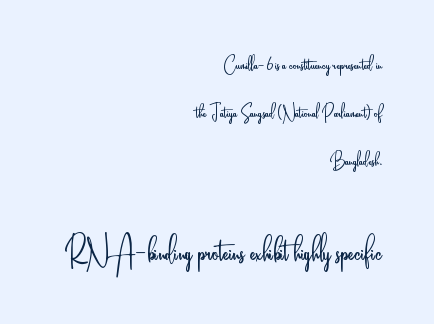
The image shows 42 px light, condensed sans-serif type; set right-aligned, loose line spacing (2.01x), normal letter spacing, not underlined; the second (bottom) block is 1.75x larger; low stroke contrast and a small x-height.
